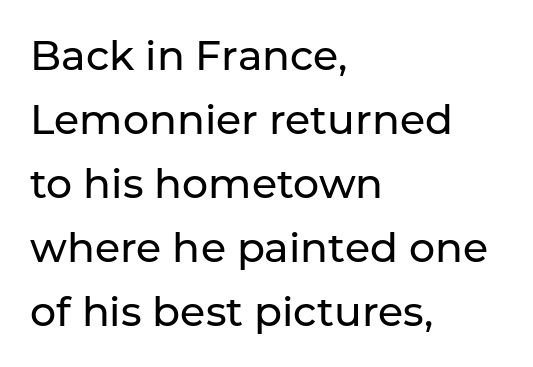
{"serif": "no", "italic": "no", "bold": "no", "weight": "regular", "width": "normal", "stroke_contrast": "low", "x_height": "medium", "monospaced": "no", "underline": "no", "align": "left", "line_spacing": "normal", "line_spacing_ratio": 1.56, "letter_spacing": "normal", "letter_spacing_em": 0.0, "glyph_px": 41}
